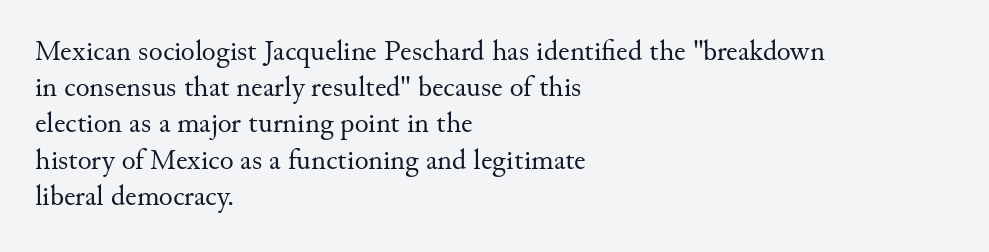
{"serif": "yes", "italic": "no", "bold": "no", "weight": "regular", "width": "normal", "stroke_contrast": "medium", "x_height": "small", "monospaced": "no", "underline": "no", "align": "left", "line_spacing": "normal", "line_spacing_ratio": 1.25, "letter_spacing": "normal", "letter_spacing_em": 0.0, "glyph_px": 29}
